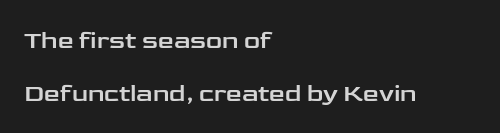
The image shows 25 px text type, upright; set left-aligned, loose line spacing (2.13x), normal letter spacing, not underlined.
